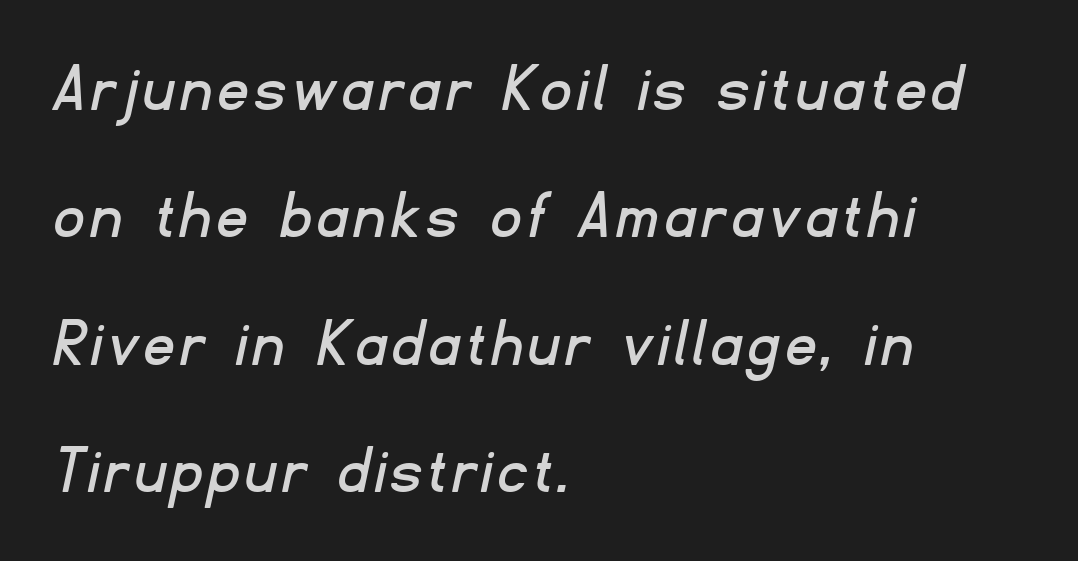
Examine the stroke ends and you'll find no serifs. Beneath every word, the page is bare. The paragraph has a hard left edge and a soft right edge. The passage shown is typed in a proportional face where columns would drift.
